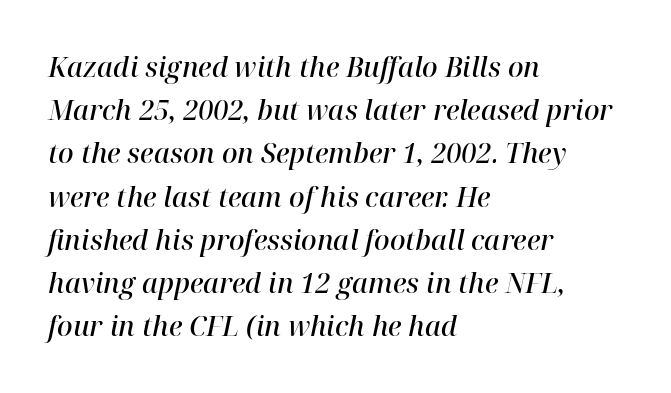
{"italic": "yes", "lean": "right", "slant_degrees": 12, "bold": "semi", "underline": "no", "align": "left", "line_spacing": "normal", "line_spacing_ratio": 1.6, "letter_spacing": "normal", "letter_spacing_em": 0.0, "glyph_px": 27}
